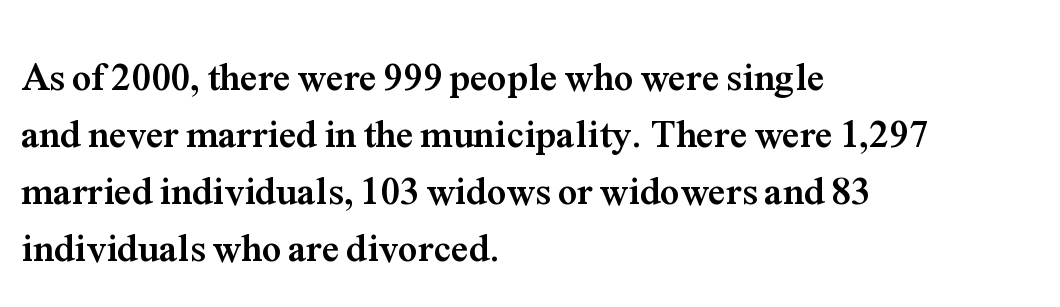
{"serif": "yes", "italic": "no", "bold": "yes", "weight": "semibold", "width": "normal", "stroke_contrast": "medium", "x_height": "medium", "monospaced": "no", "underline": "no", "align": "left", "line_spacing": "normal", "line_spacing_ratio": 1.46, "letter_spacing": "normal", "letter_spacing_em": 0.0, "glyph_px": 39}
